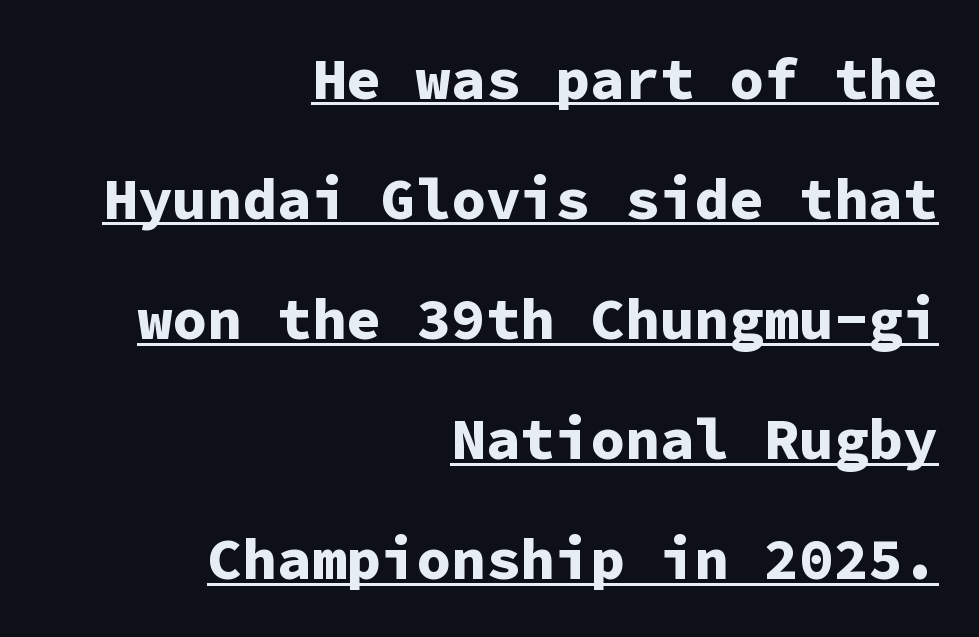
{"serif": "no", "italic": "no", "bold": "yes", "weight": "bold", "width": "normal", "stroke_contrast": "low", "x_height": "medium", "monospaced": "yes", "underline": "yes", "align": "right", "line_spacing": "loose", "line_spacing_ratio": 2.07, "letter_spacing": "normal", "letter_spacing_em": 0.0, "glyph_px": 58}
